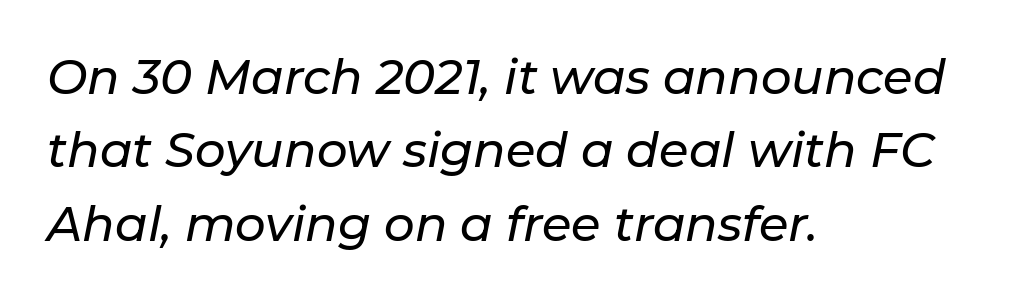
Notice how the passage keeps a crisp vertical edge on the left only. Bare-footed words on every line. Notice how the stems are inclined rather than vertical — that's the hallmark of italics. Proportional: the letters do not fall into vertical columns.
